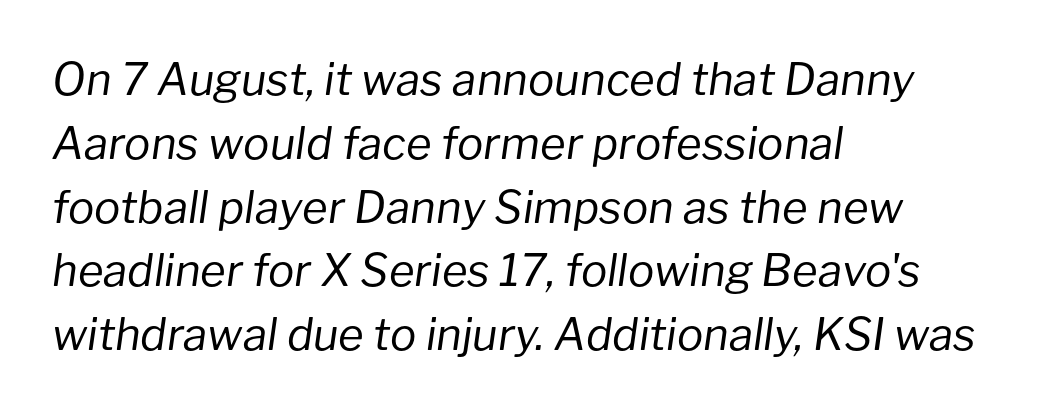
Q: Is the text bold? A: No.
Q: Is the text italic (slanted)? A: Yes, it leans right by about 8 degrees.
Q: Is the text underlined? A: No.
Q: How is the paragraph aligned? A: Left-aligned.
Q: Is the spacing between letters normal or unusually wide? A: Normal.
Q: Is the spacing between lines tight, normal or loose? A: Normal.
Q: Width (condensed, normal, or wide)? A: Normal.
Q: Stroke contrast? A: Low.
Q: x-height? A: Medium.
Q: Monospaced? A: No.
